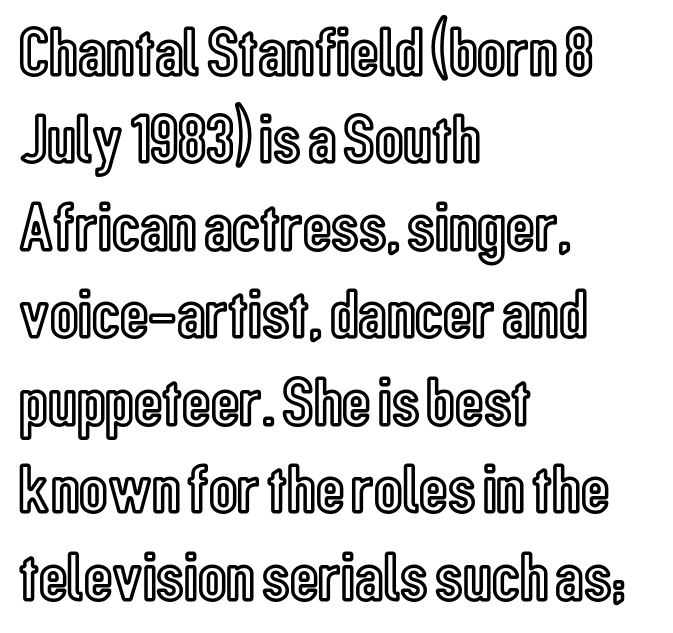
{"italic": "no", "width": "condensed", "x_height": "medium", "monospaced": "no", "underline": "no", "align": "left", "line_spacing": "normal", "line_spacing_ratio": 1.25, "letter_spacing": "normal", "letter_spacing_em": 0.0, "glyph_px": 70}
